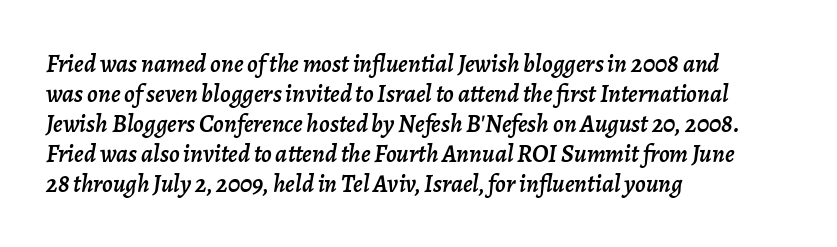
Teacher's note: observe the even left margin — that is flush-left alignment. The face used here is rendered with its standard letterfit. The typography opts for an oblique posture over an upright one. Any mark beneath the type? The region is blank.
